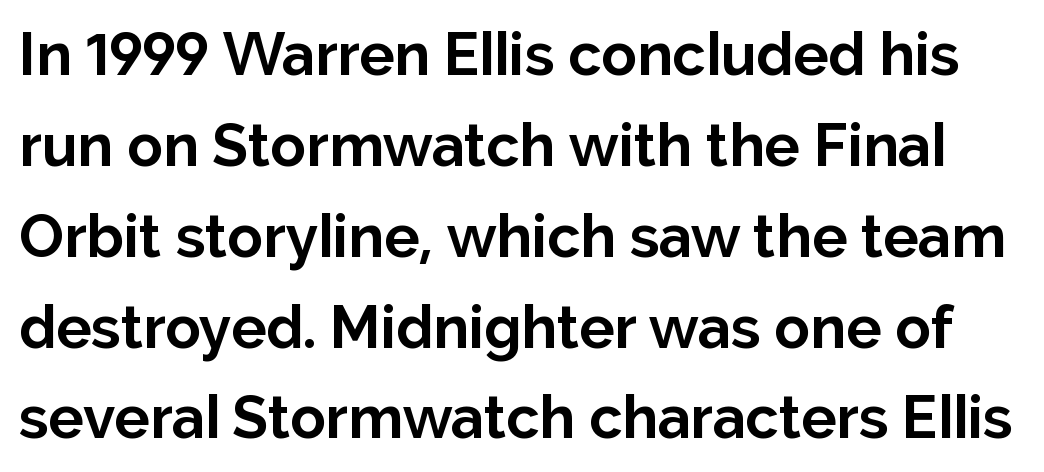
{"serif": "no", "italic": "no", "bold": "yes", "weight": "bold", "width": "normal", "stroke_contrast": "low", "x_height": "medium", "monospaced": "no", "underline": "no", "line_spacing": "normal", "line_spacing_ratio": 1.54, "letter_spacing": "normal", "letter_spacing_em": 0.0, "glyph_px": 59}
